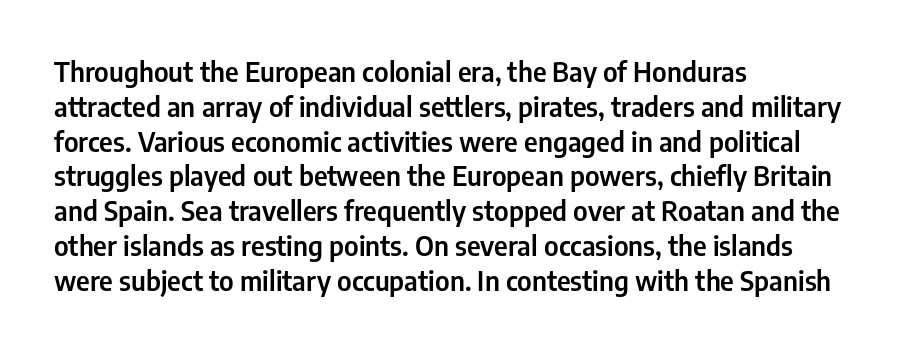
{"italic": "no", "underline": "no", "align": "left", "line_spacing": "normal", "line_spacing_ratio": 1.29, "letter_spacing": "normal", "letter_spacing_em": 0.0, "glyph_px": 27}
